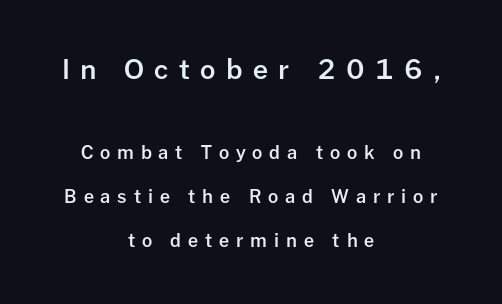
{"italic": "no", "bold": "semi", "underline": "no", "align": "center", "line_spacing": "loose", "line_spacing_ratio": 2.45, "letter_spacing": "wide", "letter_spacing_em": 0.38, "larger_block": "first", "size_ratio": 1.5, "glyph_px": 27}
